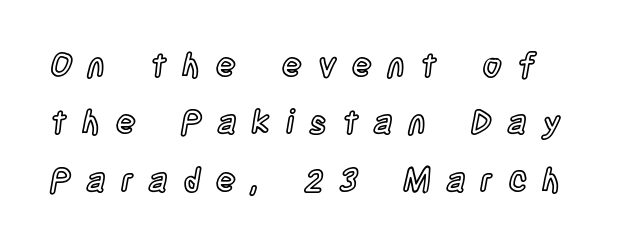
{"width": "condensed", "x_height": "large", "monospaced": "no", "underline": "no", "line_spacing_ratio": 1.74, "letter_spacing": "wide", "letter_spacing_em": 0.47, "glyph_px": 33}
